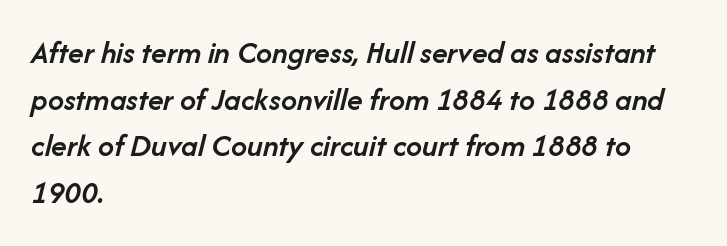
The image shows 32 px semibold type, italic (leaning right); set left-aligned, normal line spacing (1.46x), normal letter spacing, not underlined; low stroke contrast and a medium x-height.
